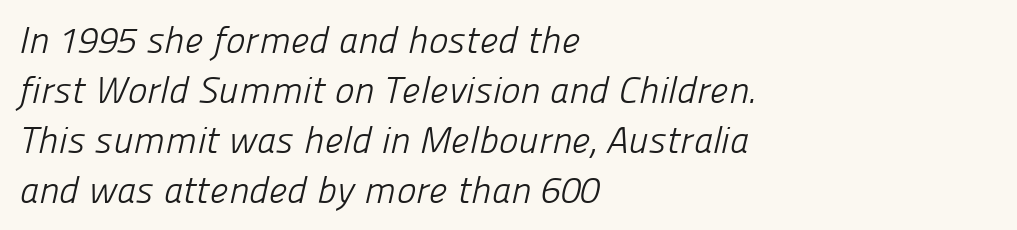
{"serif": "no", "bold": "no", "weight": "light", "width": "normal", "stroke_contrast": "low", "x_height": "medium", "monospaced": "no", "underline": "no", "align": "left", "line_spacing": "normal", "line_spacing_ratio": 1.35, "letter_spacing": "normal", "letter_spacing_em": 0.0, "glyph_px": 37}
